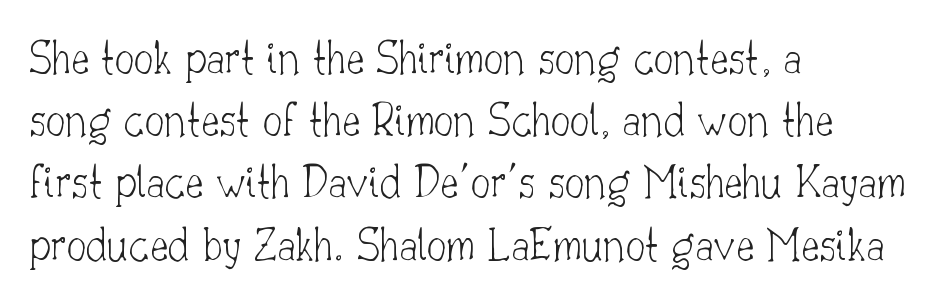
Q: Is the text bold? A: No.
Q: Is the text italic (slanted)? A: No, it is upright.
Q: Is the typeface a serif or a sans-serif typeface? A: Serif.
Q: Is the text underlined? A: No.
Q: How is the paragraph aligned? A: Left-aligned.
Q: Is the spacing between letters normal or unusually wide? A: Normal.
Q: Is the spacing between lines tight, normal or loose? A: Normal.
Q: Width (condensed, normal, or wide)? A: Normal.
Q: Stroke contrast? A: Low.
Q: x-height? A: Small.
Q: Monospaced? A: No.
